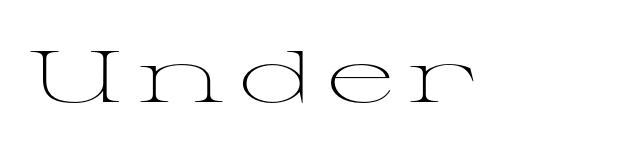
Posture: upright roman. No extra ink here — the face is not bold. Letters rest on an invisible, unmarked baseline. Words appear elongated and porous because spacing is wide. Spacing verdict: proportional, widths tailored to each character. Look at the bottom of the vertical strokes: they flare into serifs here.
